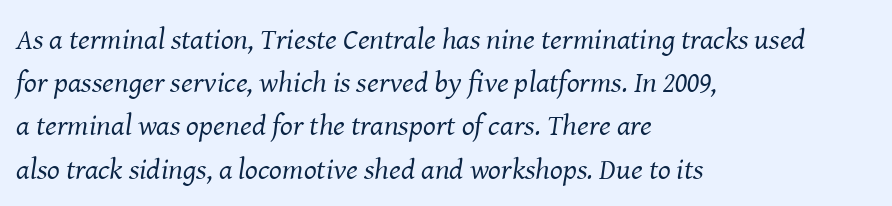
The image shows 30 px regular-weight serif type, italic (leaning right); set left-aligned, normal line spacing (1.44x), normal letter spacing, not underlined; medium stroke contrast and a medium x-height.
